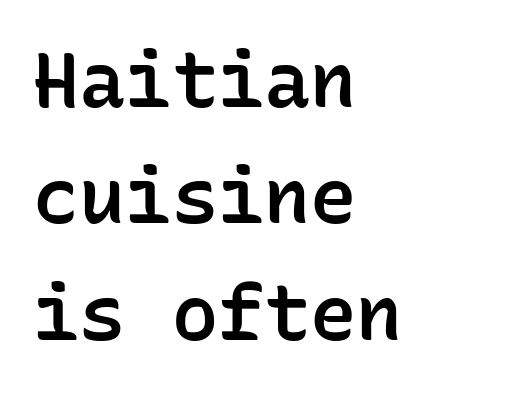
{"serif": "no", "italic": "no", "bold": "semi", "weight": "semibold", "width": "normal", "stroke_contrast": "low", "x_height": "medium", "monospaced": "yes", "underline": "no", "align": "left", "line_spacing": "normal", "line_spacing_ratio": 1.51, "letter_spacing": "normal", "letter_spacing_em": 0.0, "glyph_px": 77}
